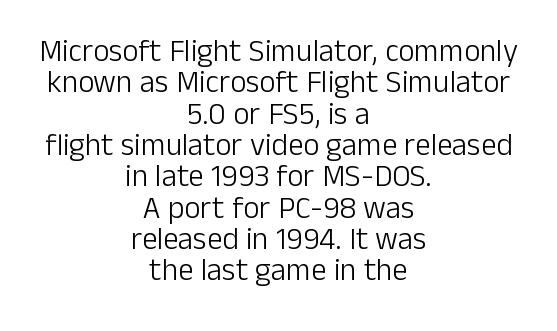
{"serif": "no", "italic": "no", "bold": "no", "weight": "light", "width": "normal", "stroke_contrast": "low", "x_height": "medium", "monospaced": "no", "underline": "no", "align": "center", "line_spacing": "tight", "line_spacing_ratio": 1.01, "letter_spacing": "normal", "letter_spacing_em": 0.0, "glyph_px": 31}
